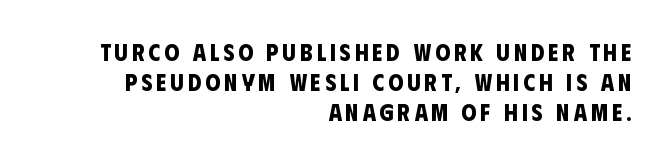
Underline: absent. These words are printed bold, with thick strokes throughout. Alignment: flush right.
